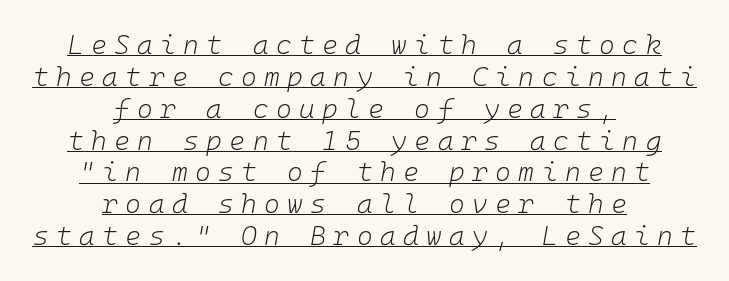
{"italic": "yes", "lean": "right", "slant_degrees": 10, "bold": "no", "underline": "yes", "align": "center", "line_spacing_ratio": 1.18, "letter_spacing": "wide", "letter_spacing_em": 0.27, "glyph_px": 27}
